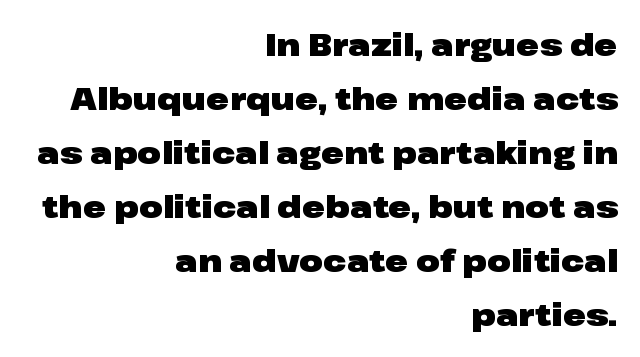
You'd pick this weight for a headline — it's a proper bold. Classification — sans serif. This rendering leaves character spacing at its baseline value. Vertical strokes here are truly vertical. Type without underlining. The rag falls on the left side of this text block.
